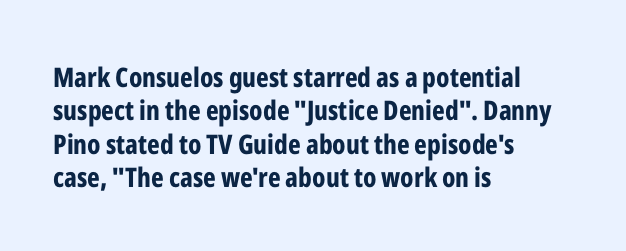
The image shows 27 px bold type, upright; set left-aligned, line spacing 1.24x, normal letter spacing, not underlined.
